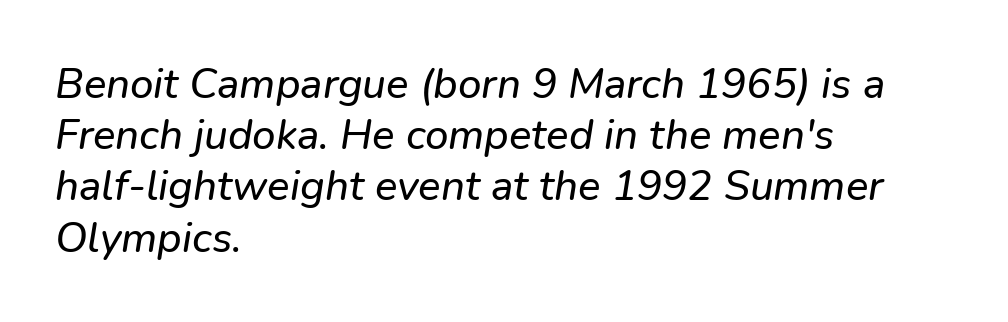
Q: Is the typeface a serif or a sans-serif typeface? A: Sans-serif.
Q: Is the text underlined? A: No.
Q: How is the paragraph aligned? A: Left-aligned.
Q: Is the spacing between letters normal or unusually wide? A: Normal.
Q: Width (condensed, normal, or wide)? A: Normal.
Q: Stroke contrast? A: Low.
Q: x-height? A: Medium.
Q: Monospaced? A: No.
